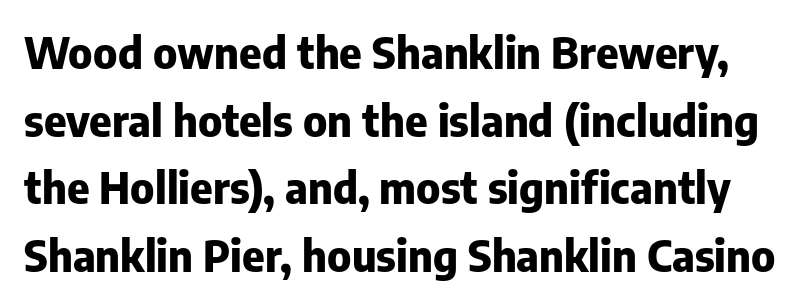
Q: Is the text bold? A: Yes.
Q: Is the text italic (slanted)? A: No, it is upright.
Q: Is the typeface a serif or a sans-serif typeface? A: Sans-serif.
Q: Is the text underlined? A: No.
Q: Is the spacing between letters normal or unusually wide? A: Normal.
Q: Is the spacing between lines tight, normal or loose? A: Normal.
Q: Width (condensed, normal, or wide)? A: Normal.
Q: Stroke contrast? A: Low.
Q: x-height? A: Medium.
Q: Monospaced? A: No.
